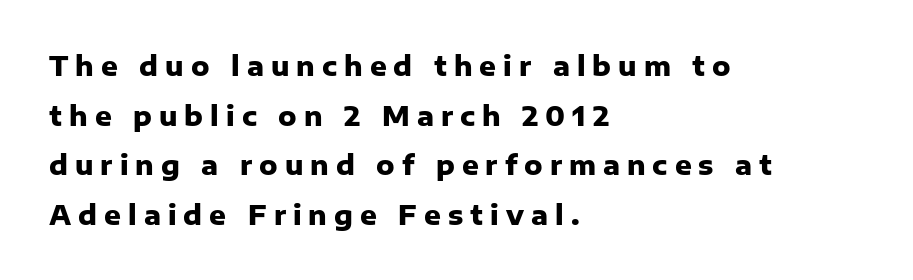
The image shows 26 px bold type, upright; set left-aligned, loose line spacing (1.91x), unusually wide letter spacing (+0.27 em), not underlined.
